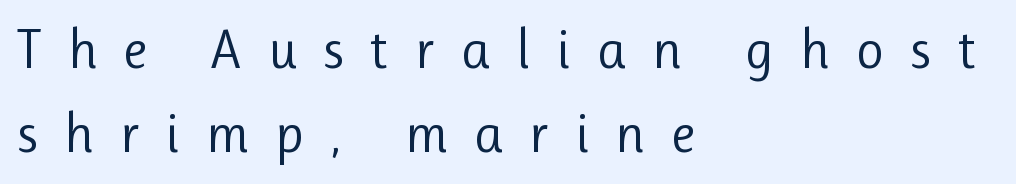
Regarding leading, the lines here are spaced in the standard way. Posture: vertical. This is sans-serif lettering, the kind often seen on screens and signage. Is the type heavy? It reads as light-to-regular instead.
